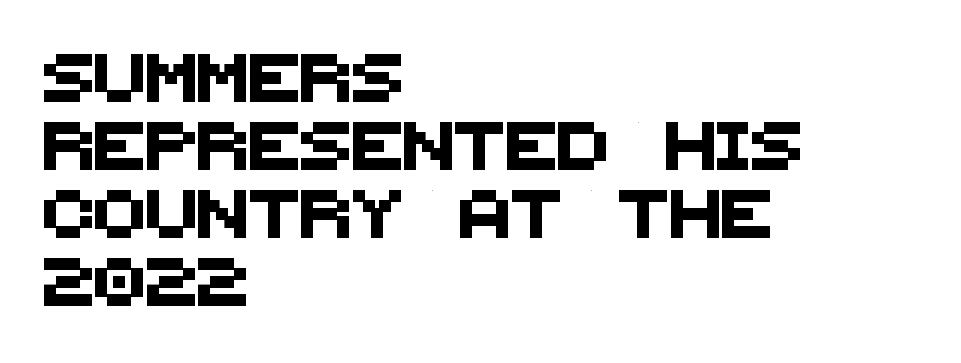
Words appear dense and cohesive because spacing is normal. The ragged edge is on the right, which tells us the setting is flush left. A typesetter would call this proportional, since set widths differ per character. The glyphs are unaccompanied by any horizontal stroke below them.
